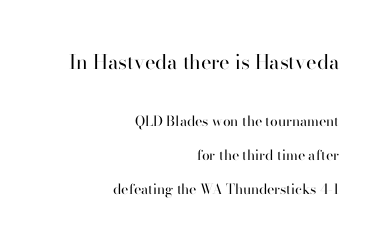
Letter spacing: default. The rendering uses a large line-height, opening up the rows. Clear beneath every line of the passage. Unbolded letterforms with no extra heft.
